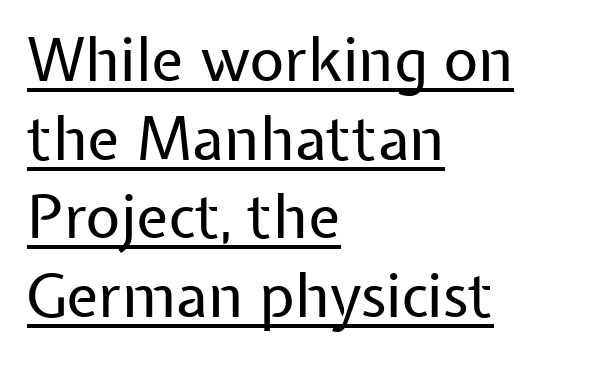
Unlike a traditional serif, this face leaves its strokes unadorned. Spacing verdict: proportional, widths tailored to each character. The tracking reads as untouched default to a designer's eye. Posture: straight, roman, zero tilt. The typesetter chose a ragged-right arrangement here. This sample carries an underscore along the baseline area.
